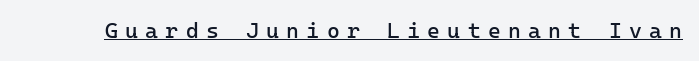
The image shows 22 px text type, upright; set unusually wide letter spacing (+0.33 em), underlined.
